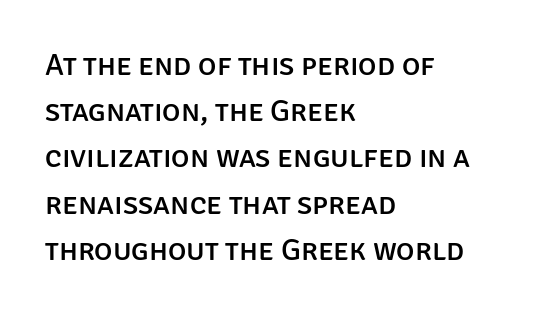
This rendering leaves character spacing at its baseline value. Note: no serifs on the glyphs. These lines were composed using upright roman letters. Here the designer chose a conventional face with non-uniform glyph widths. The glyphs are unaccompanied by any horizontal stroke below them. This sample keeps an unexceptional amount of space between lines.
